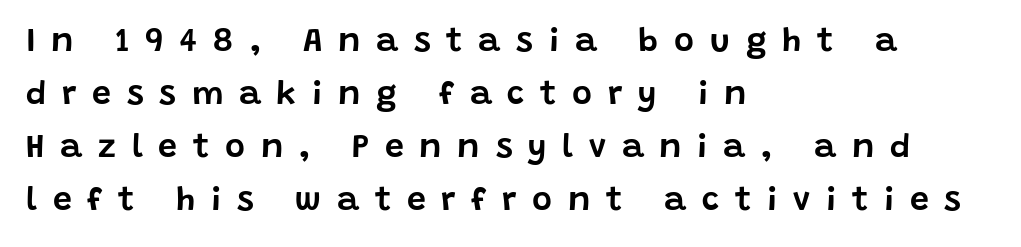
The image shows 34 px sans-serif type, upright; set left-aligned, normal line spacing (1.56x), unusually wide letter spacing (+0.46 em), not underlined; low stroke contrast and a large x-height.
